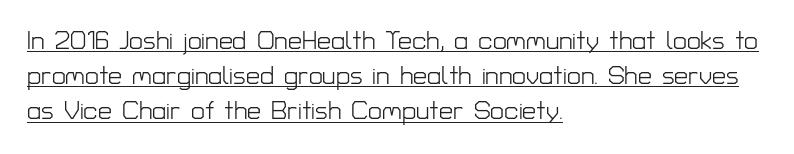
{"italic": "no", "bold": "no", "underline": "yes", "align": "left", "line_spacing": "normal", "line_spacing_ratio": 1.41, "letter_spacing": "normal", "letter_spacing_em": 0.0, "glyph_px": 25}
